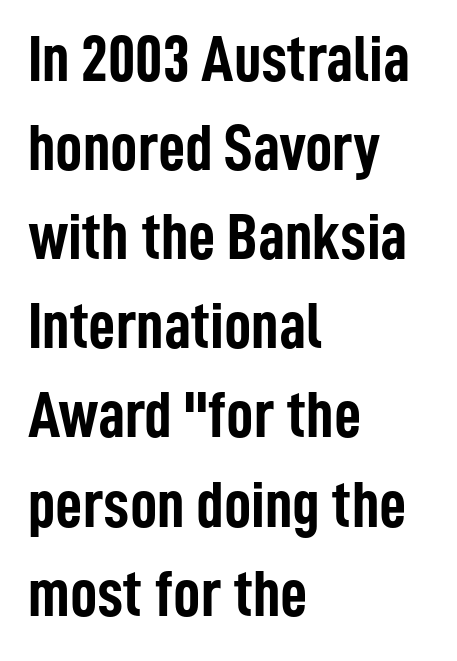
The image shows 67 px semibold, condensed sans-serif type, upright; set left-aligned, normal line spacing (1.33x), normal letter spacing, not underlined; low stroke contrast and a medium x-height.
